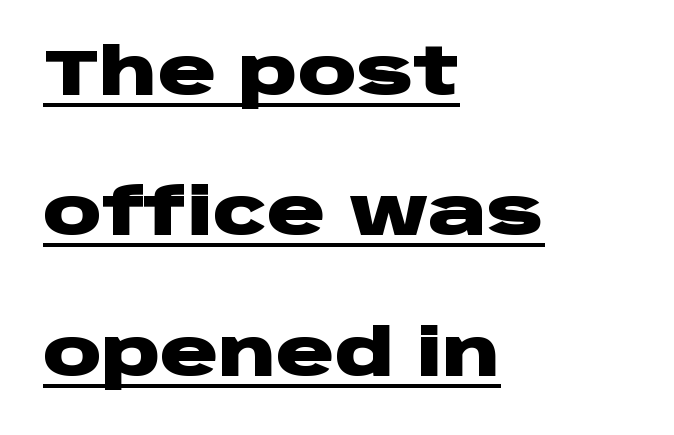
Characters remain perfectly vertical along every line. No extra tracking has been applied to these lines. The glyphs are accompanied by a horizontal stroke just below them. This is sans-serif lettering, the kind often seen on screens and signage. This is heavy type, rendered in bold. Looks like regular typesetting: each glyph gets only the width it needs.
